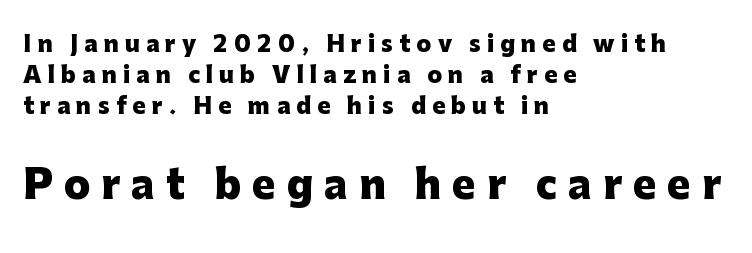
Is there any slant? The stems are plumb. These lines are set flush left with a ragged right edge. Each word looks stretched out because of the extra space between its letters. Does the leading feel generous? No, just average. Underline: absent.
